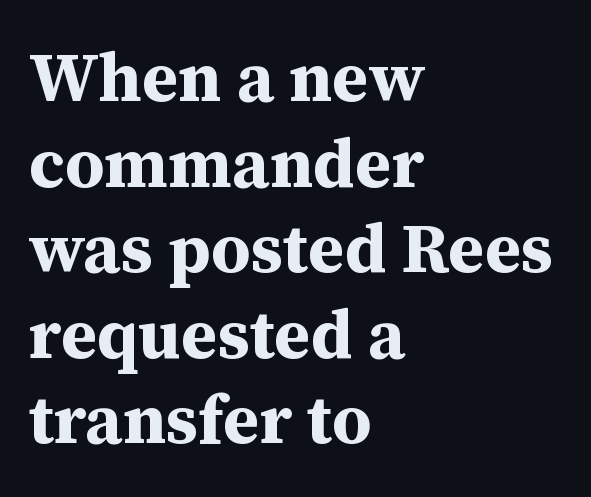
A typesetter would label this face a serif. The strip under each line holds only bare page. The typesetter chose a ragged-right arrangement here. This is roman type, the default non-slanted kind.
